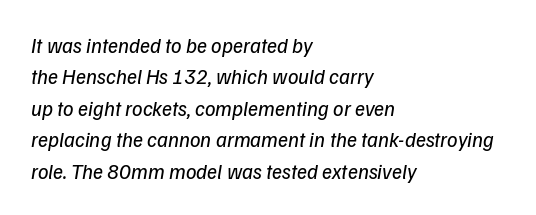
Horizontal alignment here is leftward, the default for most running prose. Inter-character spacing is left at the font's built-in metrics. The typeface has the unassuming heft of standard copy or less. Descender tails drop into unmarked territory. This sample keeps an unexceptional amount of space between lines.
